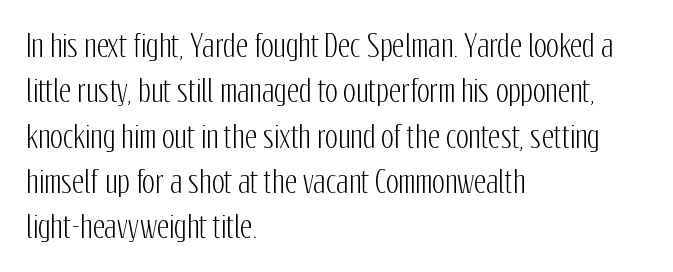
The image shows 30 px condensed sans-serif type, upright; set left-aligned, normal line spacing (1.51x), normal letter spacing, not underlined; low stroke contrast and a medium x-height.
